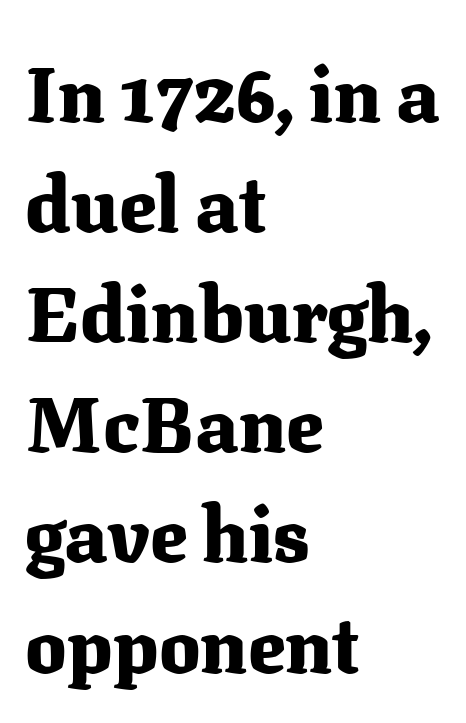
The image shows 77 px heavy serif type, upright; set left-aligned, normal line spacing (1.43x), normal letter spacing, not underlined; medium stroke contrast and a medium x-height.
